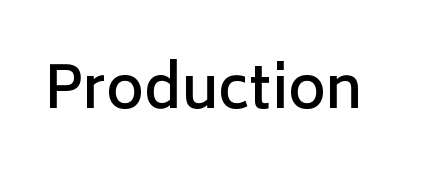
Q: Is the text bold? A: Semi-bold.
Q: Is the text italic (slanted)? A: No, it is upright.
Q: Is the typeface a serif or a sans-serif typeface? A: Sans-serif.
Q: Is the text underlined? A: No.
Q: Is the spacing between letters normal or unusually wide? A: Normal.
Q: Width (condensed, normal, or wide)? A: Normal.
Q: Stroke contrast? A: Low.
Q: x-height? A: Medium.
Q: Monospaced? A: No.
